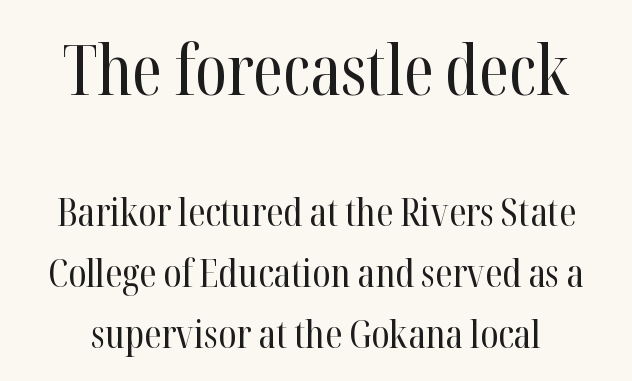
The image shows 69 px regular-weight, condensed serif type, upright; set normal line spacing (1.56x), normal letter spacing, not underlined; the first (top) block is 1.77x larger; high stroke contrast and a medium x-height.
